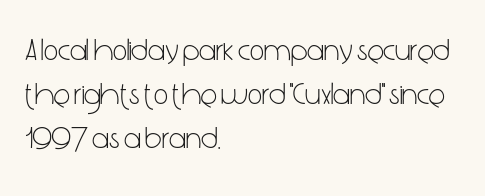
{"serif": "no", "italic": "no", "bold": "no", "weight": "light", "width": "condensed", "stroke_contrast": "low", "x_height": "medium", "monospaced": "no", "underline": "no", "align": "left", "line_spacing": "normal", "line_spacing_ratio": 1.42, "letter_spacing": "normal", "letter_spacing_em": 0.0, "glyph_px": 31}
